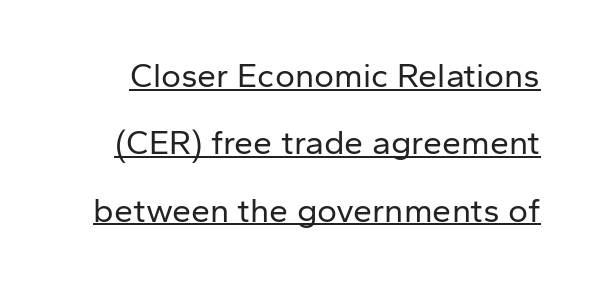
{"serif": "no", "italic": "no", "bold": "no", "weight": "regular", "width": "normal", "stroke_contrast": "low", "x_height": "medium", "monospaced": "no", "underline": "yes", "line_spacing": "loose", "line_spacing_ratio": 1.98, "letter_spacing": "normal", "letter_spacing_em": 0.0, "glyph_px": 34}
